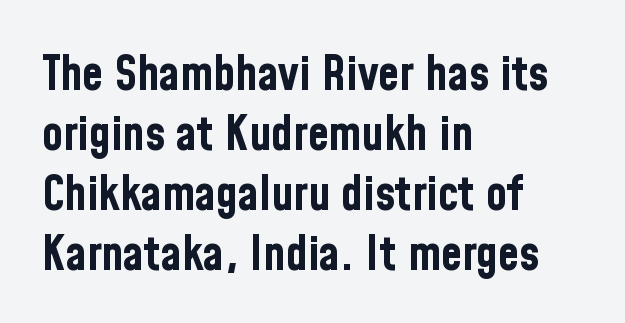
Q: Is the text bold? A: Yes.
Q: Is the text italic (slanted)? A: No, it is upright.
Q: Is the typeface a serif or a sans-serif typeface? A: Sans-serif.
Q: Is the text underlined? A: No.
Q: How is the paragraph aligned? A: Left-aligned.
Q: Is the spacing between letters normal or unusually wide? A: Normal.
Q: Is the spacing between lines tight, normal or loose? A: Normal.
Q: Width (condensed, normal, or wide)? A: Condensed.
Q: Stroke contrast? A: Low.
Q: x-height? A: Medium.
Q: Monospaced? A: No.
